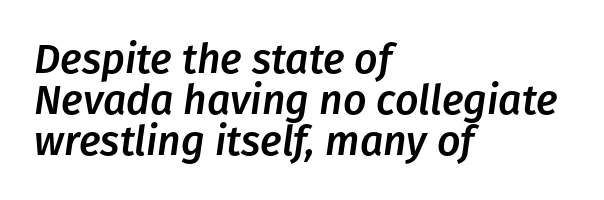
A typesetter would call this proportional, since set widths differ per character. The specimen reads as italic at a glance. The foot of each line stays bare and open. In terms of letterspacing, this is plain default setting.
